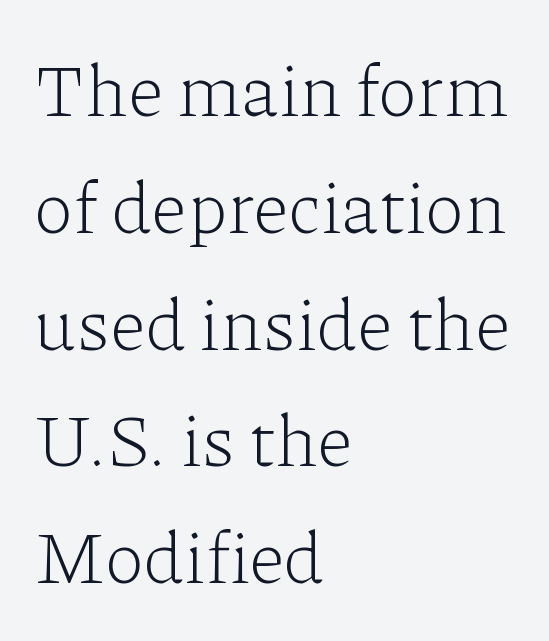
A quiet, ordinary-to-light weight characterises the typeface. Each row of text sits above clean, open space. Where is the straight margin? On the left. Little horizontal feet cap the strokes, marking this as serif type. It's the straight-up-and-down kind of type.
